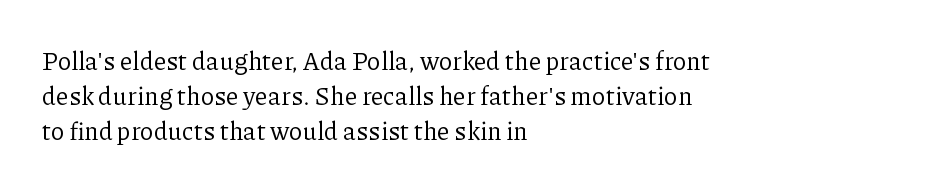
The image shows 25 px text type, upright; set left-aligned, normal line spacing (1.41x), normal letter spacing, not underlined.
